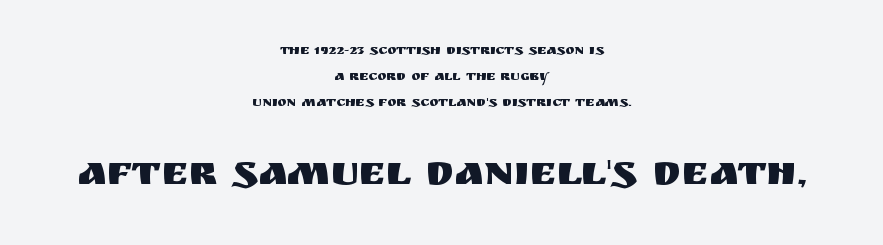
{"serif": "no", "italic": "no", "width": "normal", "stroke_contrast": "medium", "x_height": "large", "monospaced": "no", "underline": "no", "align": "center", "line_spacing_ratio": 1.86, "letter_spacing": "normal", "letter_spacing_em": 0.0, "larger_block": "second", "size_ratio": 2.93, "glyph_px": 41}
